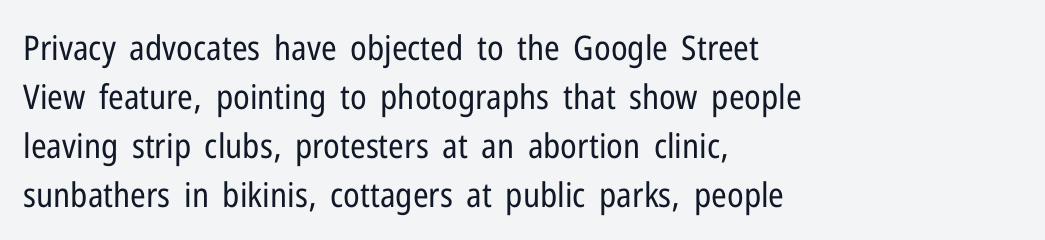
{"serif": "no", "italic": "no", "bold": "no", "weight": "regular", "width": "condensed", "stroke_contrast": "low", "x_height": "medium", "monospaced": "no", "underline": "no", "align": "left", "line_spacing": "normal", "line_spacing_ratio": 1.44, "letter_spacing": "normal", "letter_spacing_em": 0.0, "glyph_px": 34}
